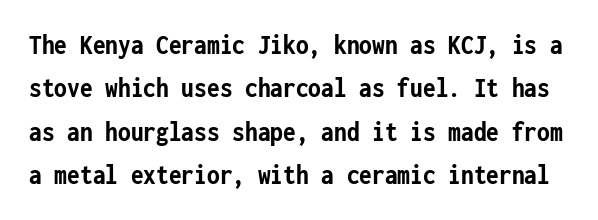
{"serif": "no", "italic": "no", "bold": "yes", "weight": "semibold", "width": "condensed", "stroke_contrast": "low", "x_height": "medium", "monospaced": "yes", "underline": "no", "line_spacing": "normal", "line_spacing_ratio": 1.5, "letter_spacing": "normal", "letter_spacing_em": 0.0, "glyph_px": 29}
